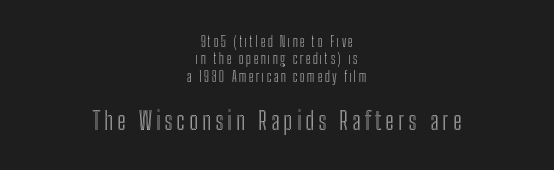
The image shows 25 px text type, upright; set centered, normal line spacing (1.25x), not underlined; the second (bottom) block is 1.79x larger.
